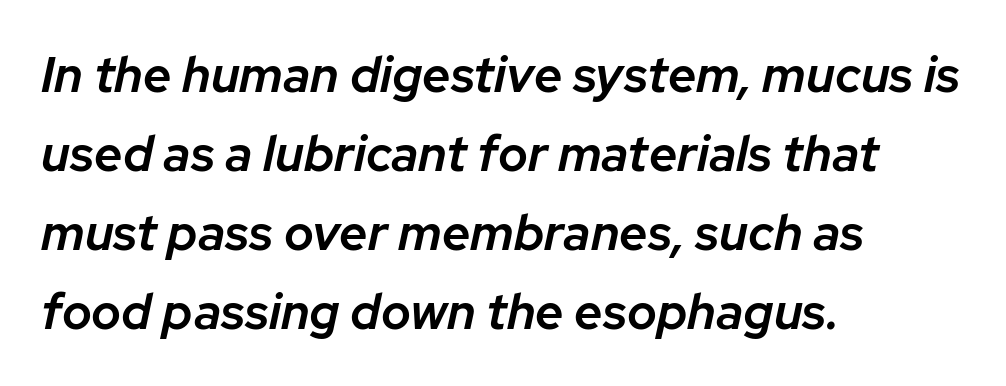
You could not count columns in this text — the font is proportionally spaced. If you measured baseline to baseline, you'd find a middling distance. Plain, unruled lines of type. Glyph-to-glyph distance matches everyday printed text.
